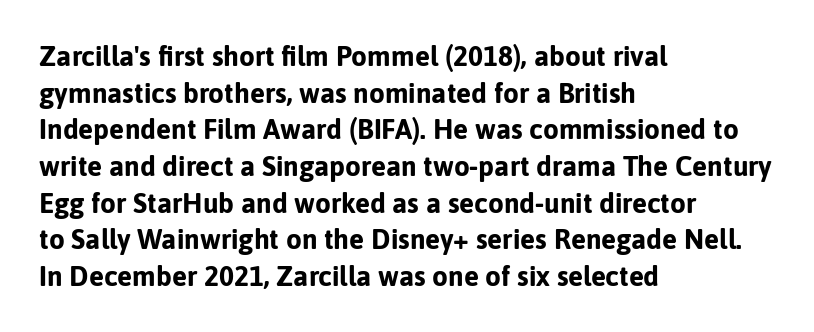
The image shows 28 px bold sans-serif type, upright; set left-aligned, normal line spacing (1.31x), normal letter spacing, not underlined; low stroke contrast and a medium x-height.
